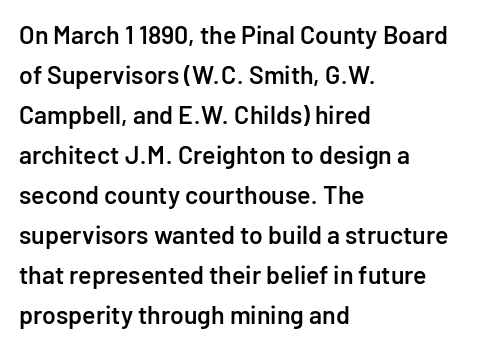
The image shows 25 px text type, upright; set left-aligned, normal line spacing (1.6x), normal letter spacing, not underlined.
